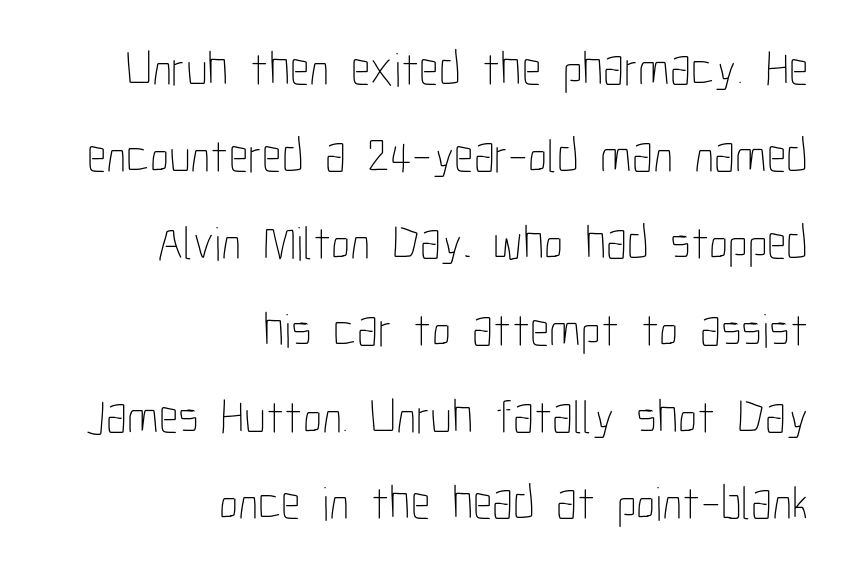
The image shows 48 px thin, condensed type, upright; set right-aligned, line spacing 1.81x, normal letter spacing, not underlined; low stroke contrast and a medium x-height.
